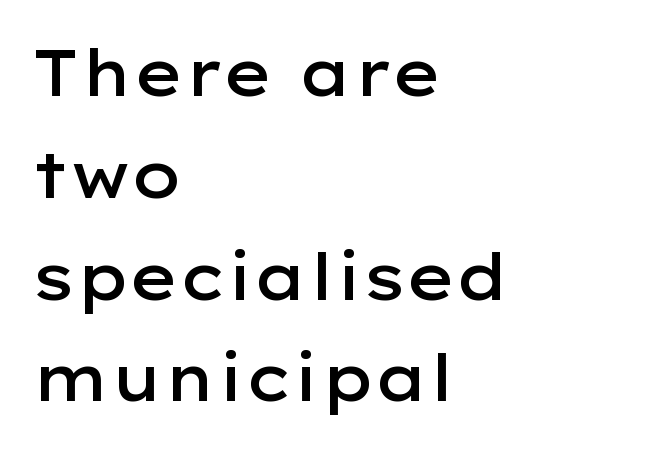
This sample is left-justified, so line endings fall wherever the words run out. Observe the ordinary spacing: letters are neighbours, not strangers. Classification — sans serif. The strip under each line holds only bare page. The strokes are fattened partway — semibold, not bold. Successive baselines arrive at the customary interval.
